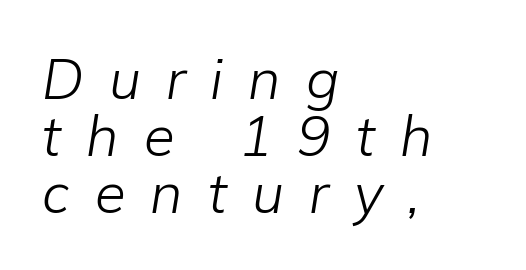
The image shows 56 px light type, italic (leaning right); set left-aligned, tight line spacing (1.02x), unusually wide letter spacing (+0.45 em), not underlined; low stroke contrast and a medium x-height.
